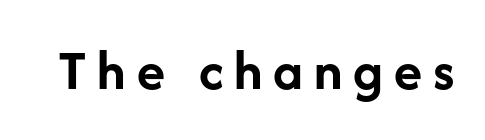
Q: Is the text bold? A: Yes.
Q: Is the text italic (slanted)? A: No, it is upright.
Q: Is the typeface a serif or a sans-serif typeface? A: Sans-serif.
Q: Is the text underlined? A: No.
Q: Width (condensed, normal, or wide)? A: Normal.
Q: Stroke contrast? A: Low.
Q: x-height? A: Medium.
Q: Monospaced? A: No.
